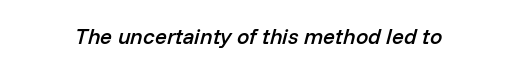
The image shows 22 px text type, italic (leaning right); set normal letter spacing, not underlined.
